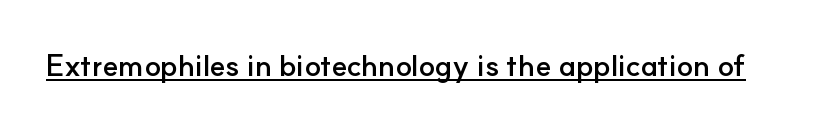
The image shows 30 px semibold sans-serif type, upright; set normal letter spacing, underlined; low stroke contrast and a small x-height.
